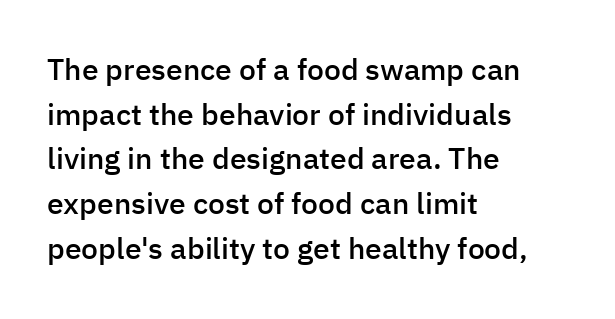
Q: Is the text bold? A: Semi-bold.
Q: Is the text italic (slanted)? A: No, it is upright.
Q: Is the typeface a serif or a sans-serif typeface? A: Sans-serif.
Q: Is the text underlined? A: No.
Q: How is the paragraph aligned? A: Left-aligned.
Q: Is the spacing between letters normal or unusually wide? A: Normal.
Q: Is the spacing between lines tight, normal or loose? A: Normal.
Q: Width (condensed, normal, or wide)? A: Normal.
Q: Stroke contrast? A: Low.
Q: x-height? A: Medium.
Q: Monospaced? A: No.
